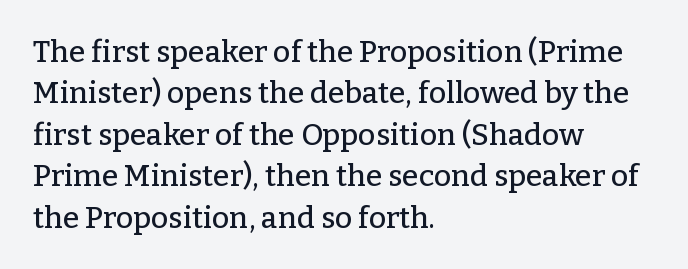
Q: Is the text italic (slanted)? A: No, it is upright.
Q: Is the typeface a serif or a sans-serif typeface? A: Serif.
Q: Is the text underlined? A: No.
Q: How is the paragraph aligned? A: Left-aligned.
Q: Is the spacing between letters normal or unusually wide? A: Normal.
Q: Is the spacing between lines tight, normal or loose? A: Normal.
Q: Width (condensed, normal, or wide)? A: Normal.
Q: Stroke contrast? A: Low.
Q: x-height? A: Medium.
Q: Monospaced? A: No.
